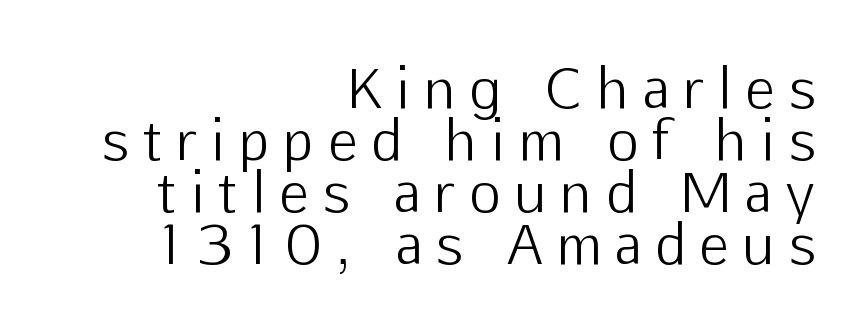
The image shows 54 px light sans-serif type, upright; set right-aligned, tight line spacing (0.96x), unusually wide letter spacing (+0.28 em), not underlined; low stroke contrast and a medium x-height.
